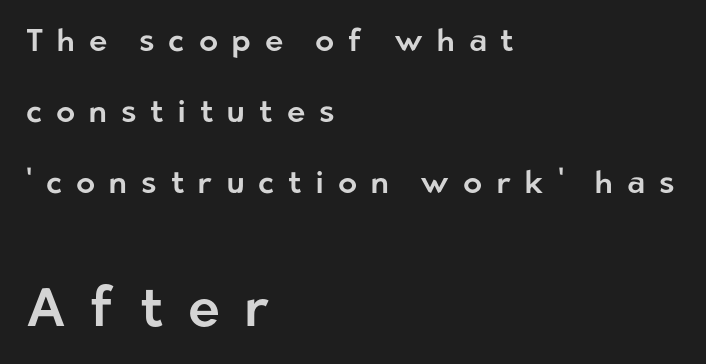
Tracking value appears strongly positive — letters spread wide. Classification — sans serif. The later block is typeset at a bigger size than the earlier block. These lines stand farther apart than default settings would place them. Is there any slant? The stems are plumb.
